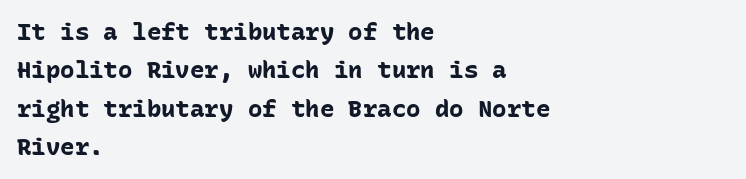
The image shows 24 px bold type, upright; set left-aligned, normal line spacing (1.6x), normal letter spacing, not underlined.
